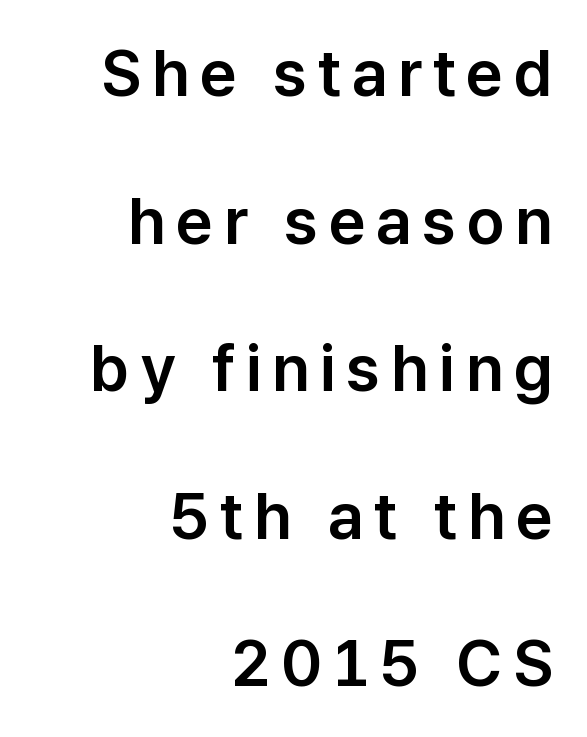
The image shows 65 px sans-serif type, upright; set right-aligned, loose line spacing (2.27x), not underlined; low stroke contrast and a medium x-height.
